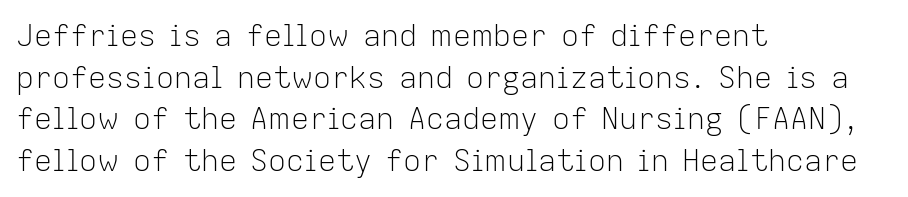
Any mark beneath the type? The region is blank. Characters remain perfectly vertical along every line. These lines are set flush left with a ragged right edge. Each letter keeps its own natural width here, so spacing adapts to shape. To sum up the face: it is a sans, with no serifs. A light-to-regular cut is what we see here.
